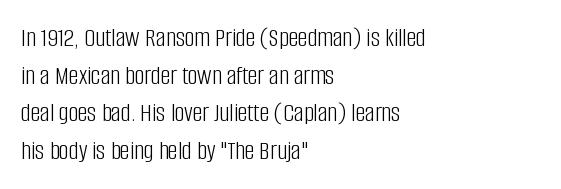
Q: Is the text bold? A: No.
Q: Is the text italic (slanted)? A: No, it is upright.
Q: Is the text underlined? A: No.
Q: How is the paragraph aligned? A: Left-aligned.
Q: Is the spacing between letters normal or unusually wide? A: Normal.
Q: Is the spacing between lines tight, normal or loose? A: Normal.
